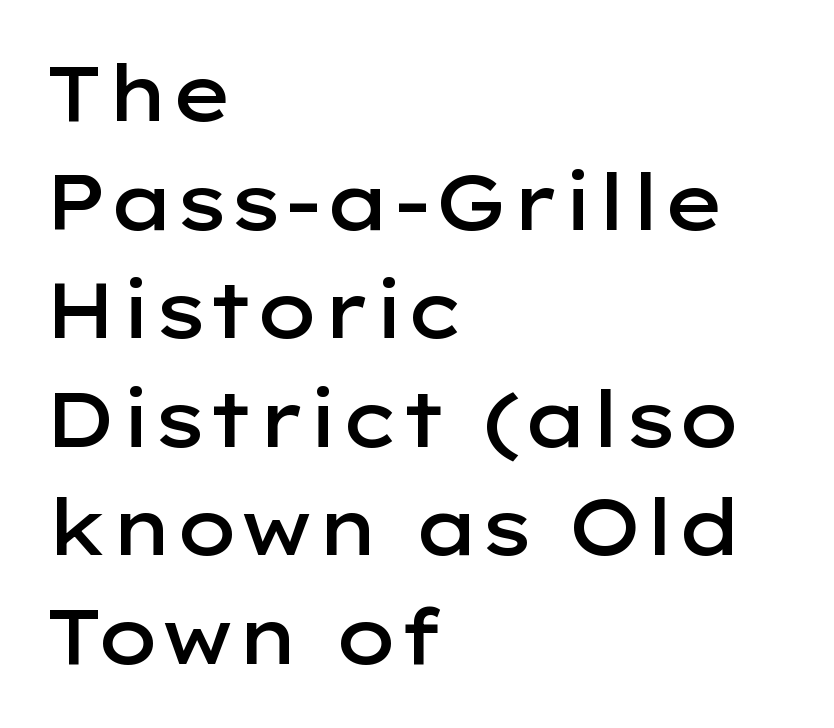
{"serif": "no", "italic": "no", "bold": "semi", "weight": "semibold", "width": "wide", "stroke_contrast": "low", "x_height": "medium", "monospaced": "no", "underline": "no", "align": "left", "line_spacing": "normal", "line_spacing_ratio": 1.41, "letter_spacing": "normal", "letter_spacing_em": 0.0, "glyph_px": 77}
